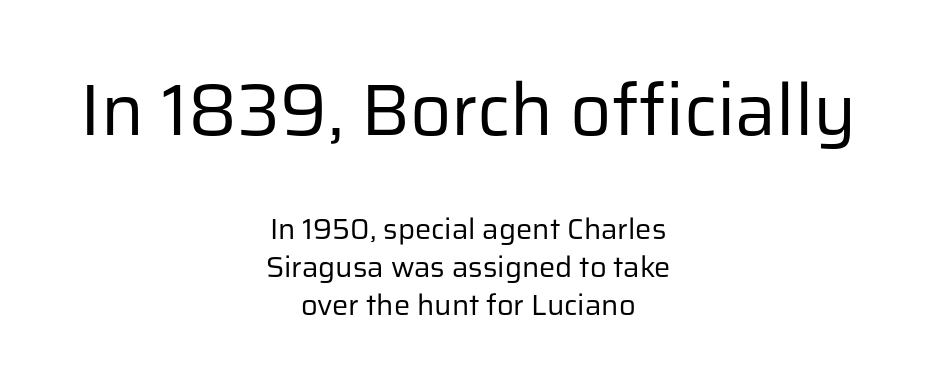
The image shows 72 px regular-weight sans-serif type, upright; set centered, normal line spacing (1.32x), normal letter spacing, not underlined; the first (top) block is 2.48x larger; low stroke contrast and a medium x-height.
